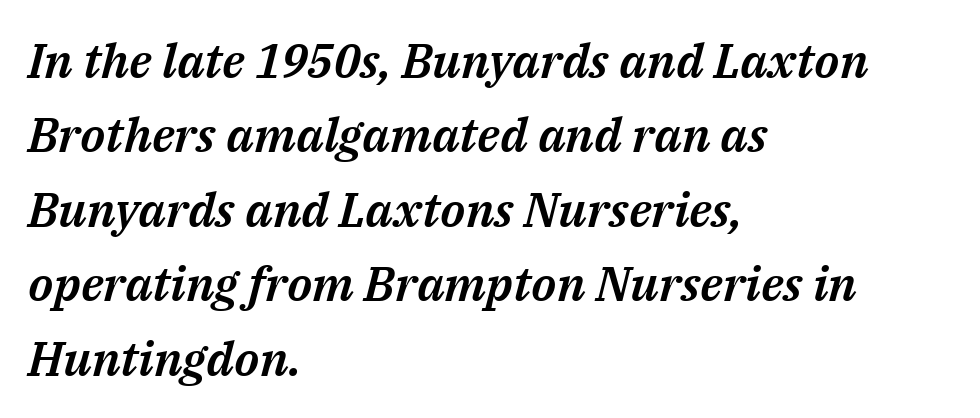
Is the type slanted? Yes — the strokes lean at a clear angle. Looks like regular typesetting: each glyph gets only the width it needs. Beneath every word, the page is bare. One-word summary of the alignment: left.
